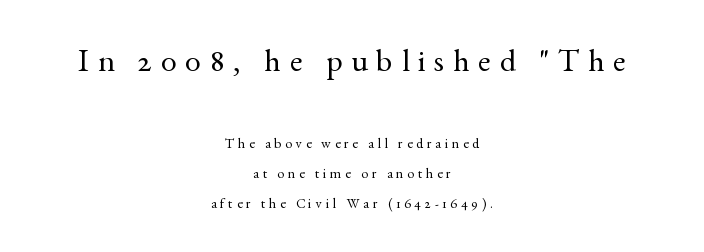
{"serif": "yes", "italic": "no", "bold": "no", "weight": "regular", "width": "normal", "x_height": "small", "monospaced": "no", "underline": "no", "align": "center", "line_spacing": "loose", "line_spacing_ratio": 2.16, "letter_spacing": "wide", "letter_spacing_em": 0.27, "larger_block": "first", "size_ratio": 2.29, "glyph_px": 32}
